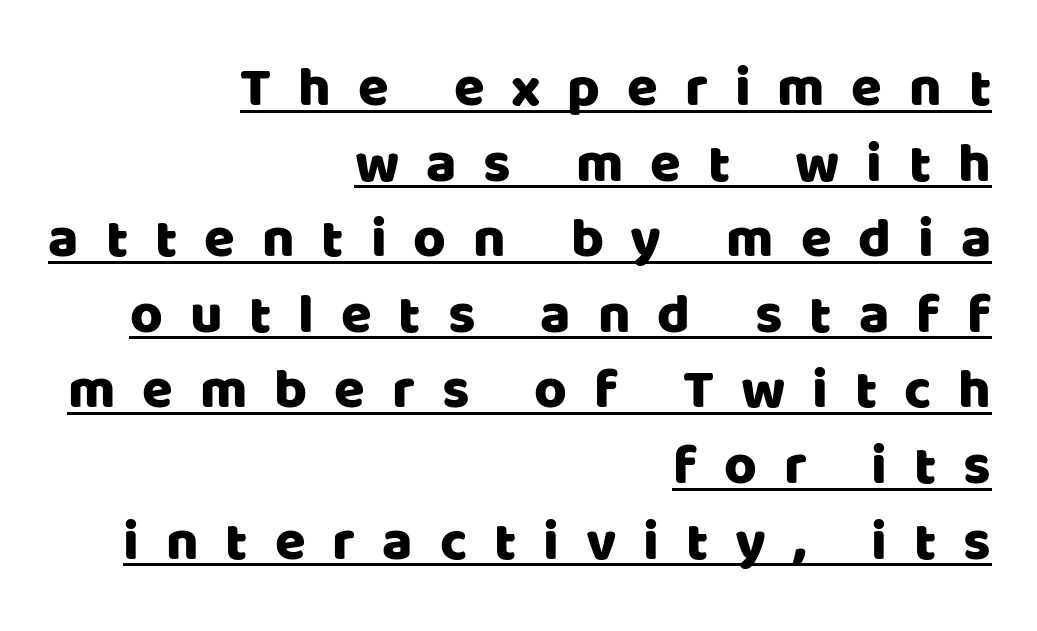
{"serif": "no", "italic": "no", "width": "normal", "stroke_contrast": "low", "x_height": "large", "monospaced": "no", "underline": "yes", "align": "right", "line_spacing": "normal", "line_spacing_ratio": 1.35, "letter_spacing": "wide", "letter_spacing_em": 0.48, "glyph_px": 56}
